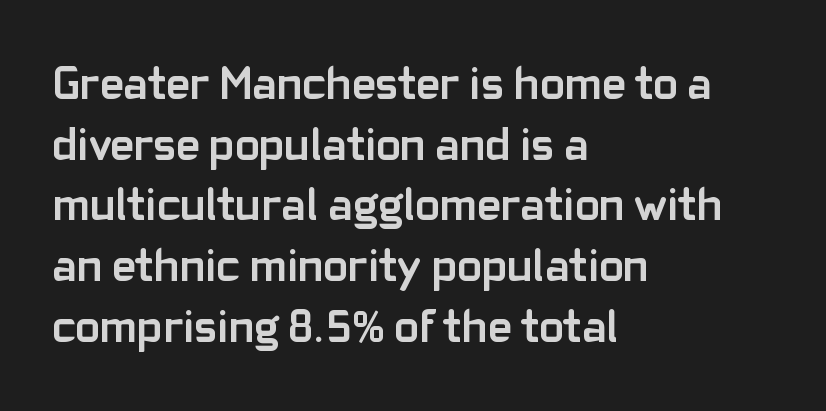
Is this a fixed-width face? No — the glyphs have proportional, varying widths. Rendered with straight, roman letterforms. Inter-character spacing is left at the font's built-in metrics. One glance says typical: line gaps are just what's usual. The foot of each line stays bare and open. What weight is shown? A full bold with thick strokes.
